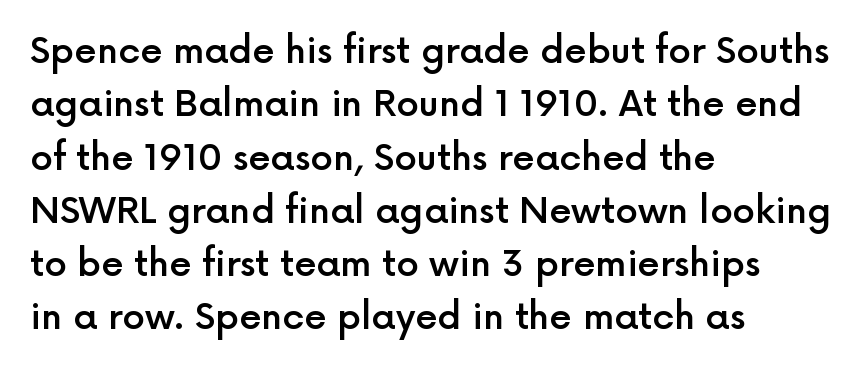
The image shows 36 px semibold sans-serif type, upright; set left-aligned, normal line spacing (1.48x), normal letter spacing, not underlined; a medium x-height.
